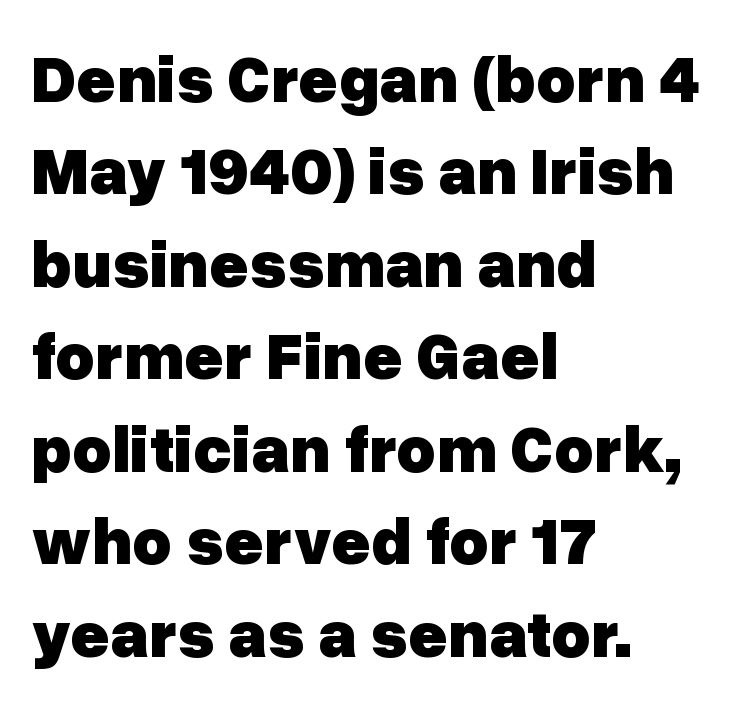
No extra tracking has been applied to these lines. Regarding leading, the lines here are spaced in the standard way. This sample has the flowing, uneven cadence of proportional lettering. Glance below the letters and you will spot only blank space.
